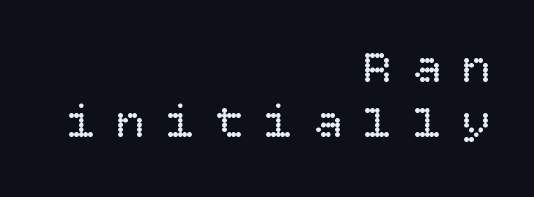
The image shows 48 px regular-weight type, upright; set right-aligned, tight line spacing (1.15x), unusually wide letter spacing (+0.43 em), not underlined; low stroke contrast and a large x-height.
